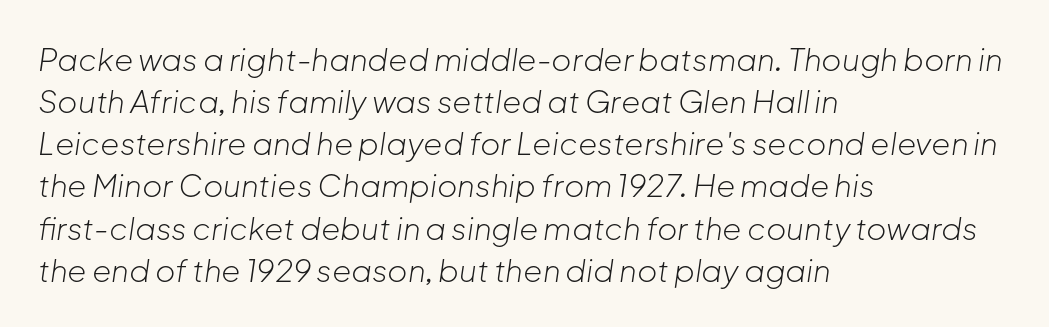
The image shows 31 px light type, italic (leaning right); set left-aligned, normal line spacing (1.36x), normal letter spacing, not underlined; low stroke contrast and a medium x-height.
